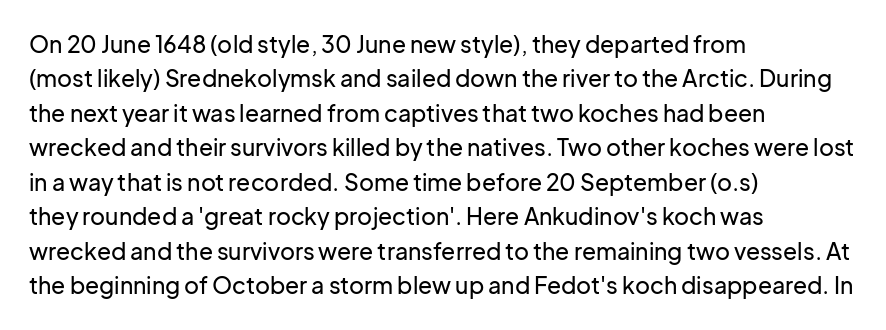
The image shows 23 px text type, upright; set left-aligned, normal line spacing (1.5x), normal letter spacing, not underlined.
